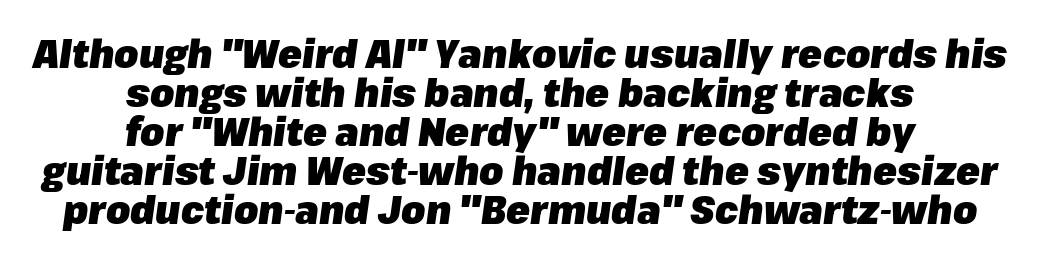
Q: Is the text bold? A: Yes.
Q: Is the text italic (slanted)? A: Yes, it leans right by about 8 degrees.
Q: Is the text underlined? A: No.
Q: How is the paragraph aligned? A: Centered.
Q: Is the spacing between letters normal or unusually wide? A: Normal.
Q: Is the spacing between lines tight, normal or loose? A: Tight.
Q: Width (condensed, normal, or wide)? A: Normal.
Q: Stroke contrast? A: Low.
Q: x-height? A: Medium.
Q: Monospaced? A: No.
